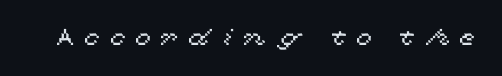
The image shows 23 px text type; set unusually wide letter spacing (+0.43 em), not underlined.
